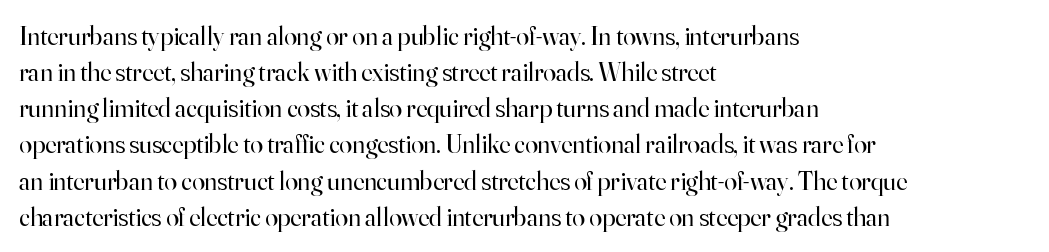
The image shows 26 px text type, upright; set left-aligned, normal line spacing (1.39x), normal letter spacing, not underlined.
